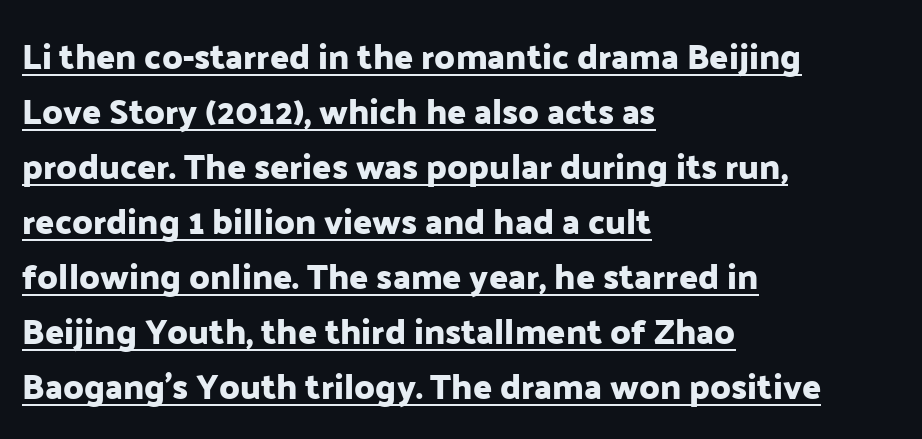
The image shows 35 px sans-serif type, upright; set left-aligned, normal line spacing (1.57x), normal letter spacing, underlined; low stroke contrast and a medium x-height.
